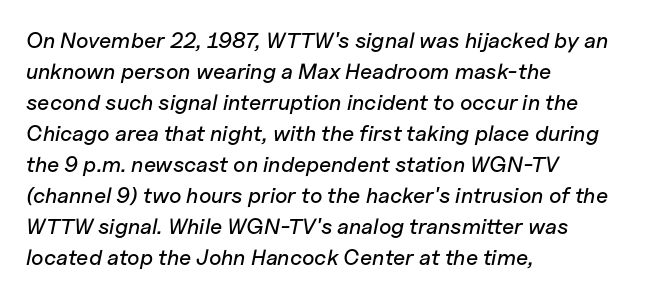
Which margin do the lines hug? The left one — the right edge is uneven. The vertical gap from one line to the next is medium. Glyph-to-glyph distance matches everyday printed text. The rendering applies a slant to the glyphs.
